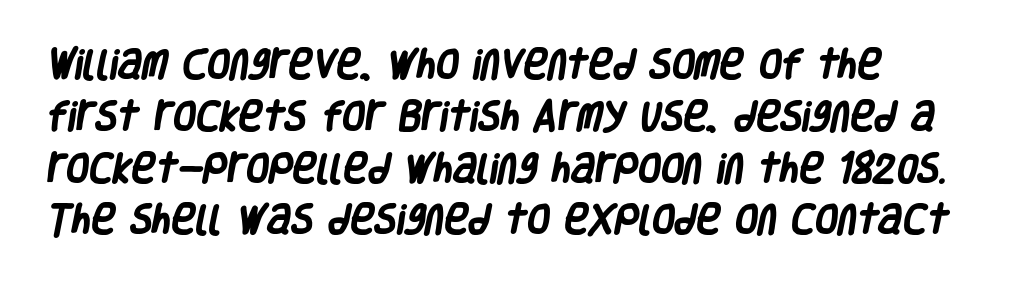
The image shows 33 px heavy, condensed sans-serif type; set left-aligned, normal line spacing (1.57x), normal letter spacing, not underlined; low stroke contrast and a large x-height.
